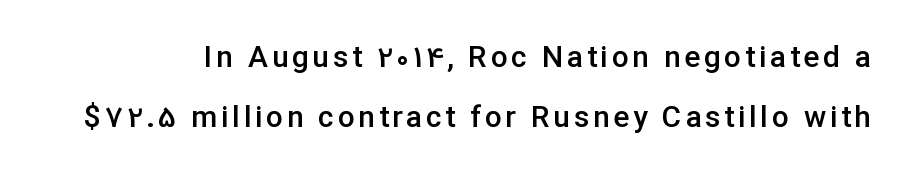
You could not count columns in this text — the font is proportionally spaced. Does the type have serifs? No, each stem ends abruptly. The space between consecutive lines is lavish. Words float on clear page, feet unadorned. Every stem runs plumb, perpendicular to the baseline.
